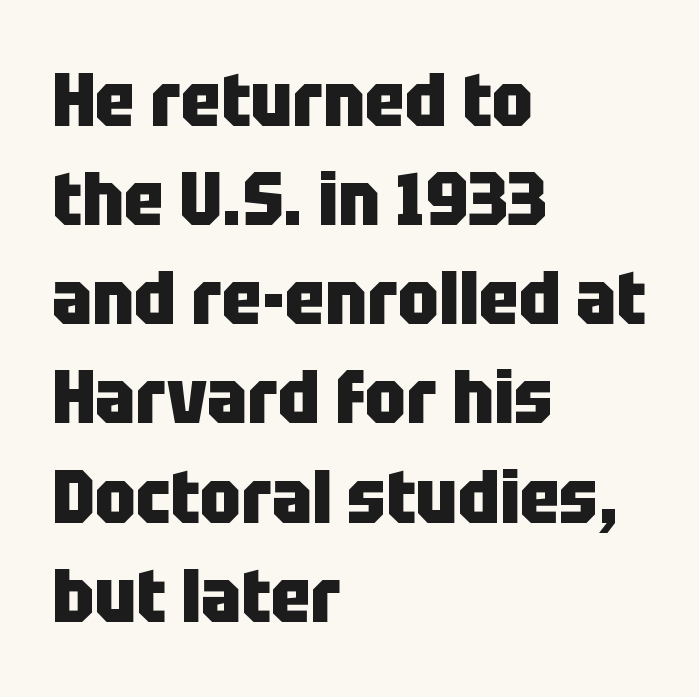
The image shows 74 px heavy, condensed sans-serif type, upright; set left-aligned, normal line spacing (1.34x), normal letter spacing, not underlined; low stroke contrast and a large x-height.
